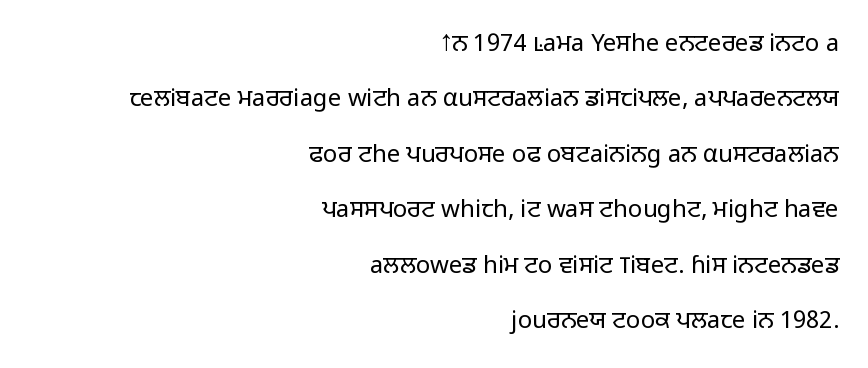
Q: Is the text bold? A: No.
Q: Is the text italic (slanted)? A: No, it is upright.
Q: Is the text underlined? A: No.
Q: How is the paragraph aligned? A: Right-aligned.
Q: Is the spacing between letters normal or unusually wide? A: Normal.
Q: Is the spacing between lines tight, normal or loose? A: Loose.
